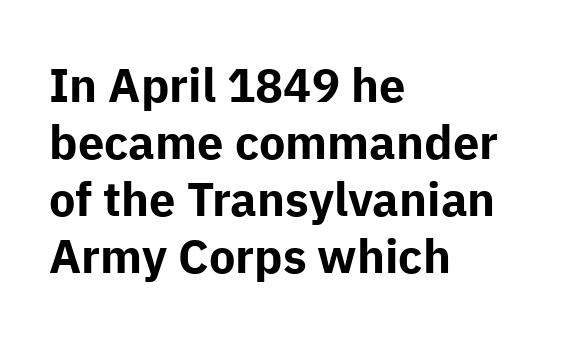
The image shows 47 px bold sans-serif type, upright; set left-aligned, line spacing 1.21x, normal letter spacing, not underlined; low stroke contrast and a medium x-height.
